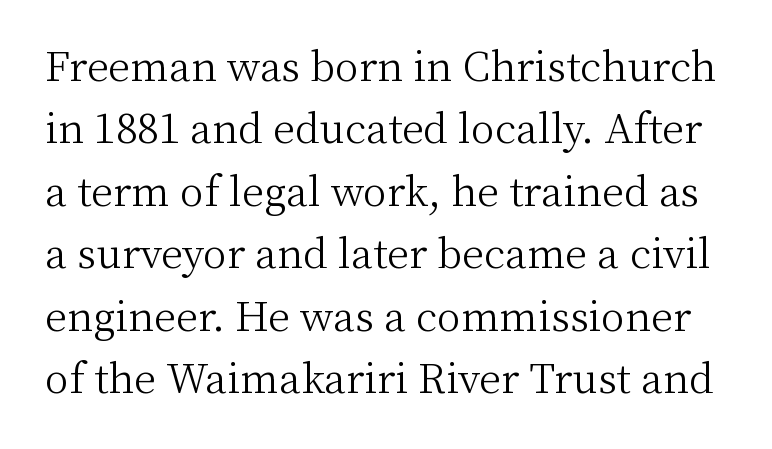
Decoration check: the copy has no underline. Compared with a typical body face, this is equally light or lighter still. The horizontal fit of the characters is conventional and even. The axis of the letterforms is exactly vertical. The lines sit at an ordinary, default distance from one another.
